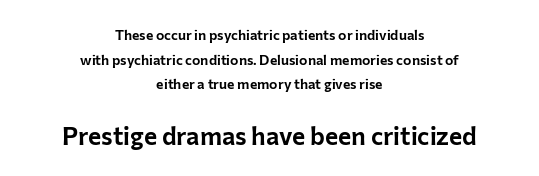
The image shows 25 px text type, upright; set centered, line spacing 1.76x, normal letter spacing, not underlined; the second (bottom) block is 1.79x larger.
